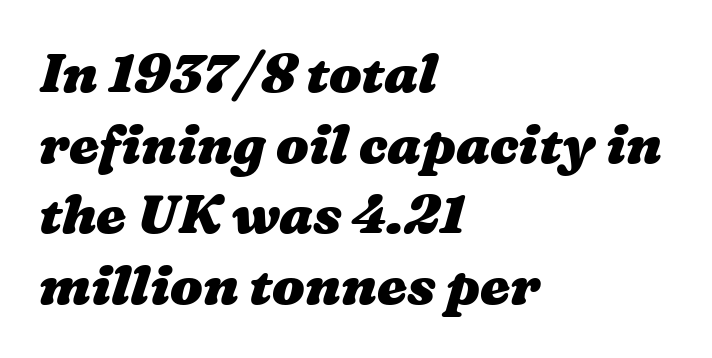
Students, note that the glyphs here touch the page at normal intervals. The lines are quadded left. These lines are rendered in a variable-pitch font. Lines of text with bare space underneath.
